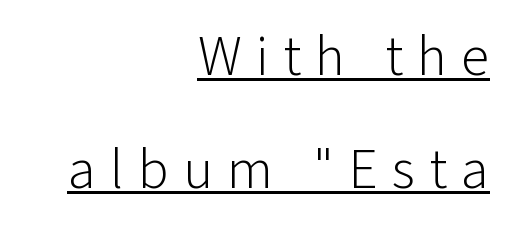
{"serif": "no", "italic": "no", "bold": "no", "weight": "light", "width": "normal", "stroke_contrast": "low", "x_height": "medium", "monospaced": "no", "underline": "yes", "align": "right", "line_spacing": "loose", "line_spacing_ratio": 1.99, "letter_spacing": "wide", "letter_spacing_em": 0.25, "glyph_px": 57}
